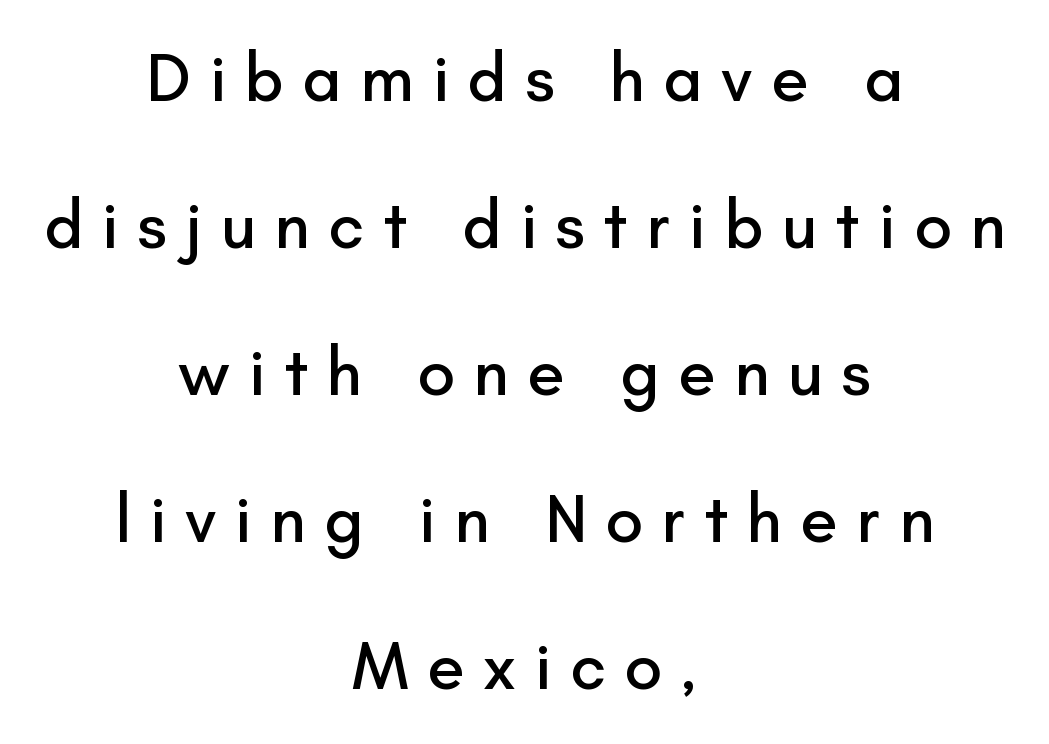
The image shows 68 px sans-serif type, upright; set centered, loose line spacing (2.16x), unusually wide letter spacing (+0.27 em), not underlined; low stroke contrast and a small x-height.
